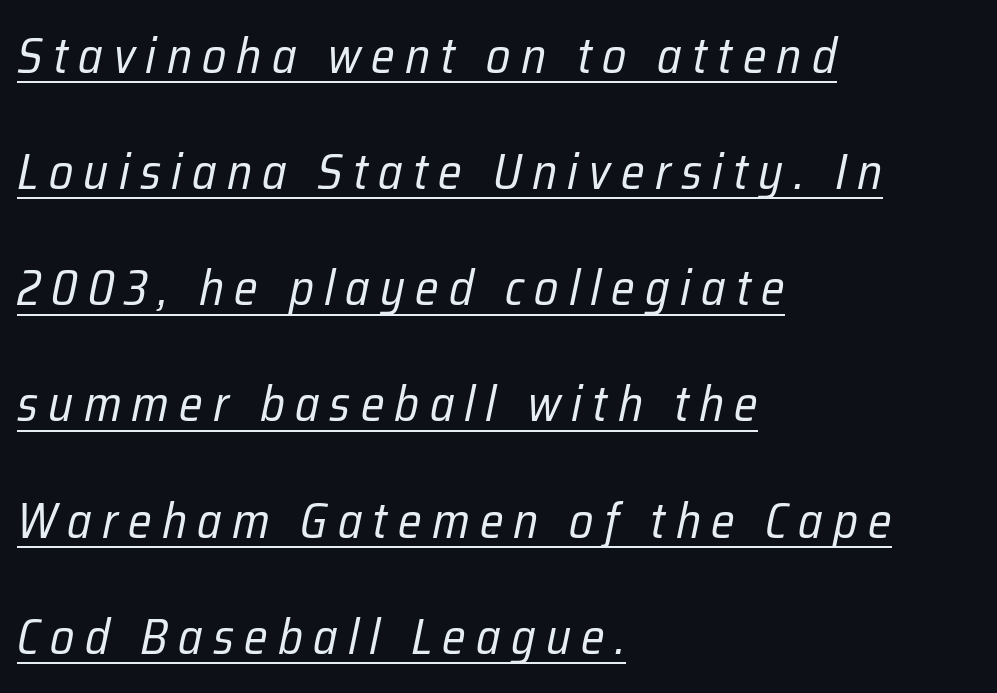
Note the varied advance widths — an 'i' is clearly narrower than an 'm'. The rendering applies a slant to the glyphs. Here the glyphs are tracked loosely, breaking word shapes into spaced letters. A student would call this left alignment; a typographer would say flush left, rag right.
